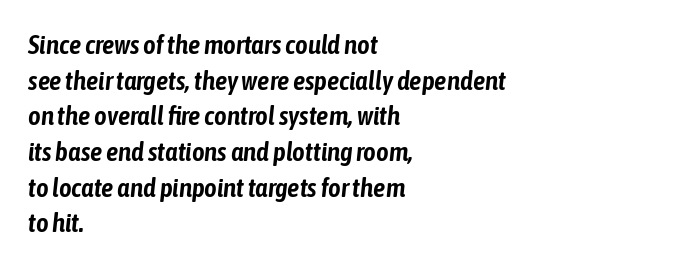
Q: Is the text italic (slanted)? A: Yes, it leans right by about 6 degrees.
Q: Is the text underlined? A: No.
Q: How is the paragraph aligned? A: Left-aligned.
Q: Is the spacing between letters normal or unusually wide? A: Normal.
Q: Is the spacing between lines tight, normal or loose? A: Normal.
